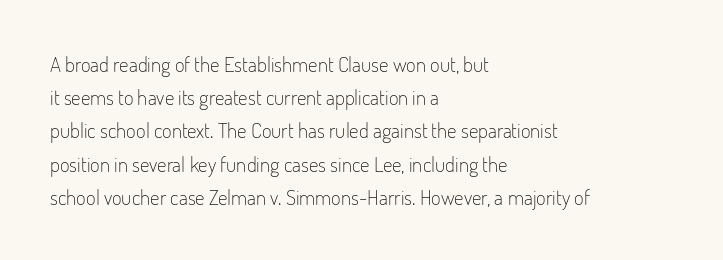
The image shows 21 px text type, upright; set left-aligned, normal line spacing (1.58x), normal letter spacing, not underlined.
